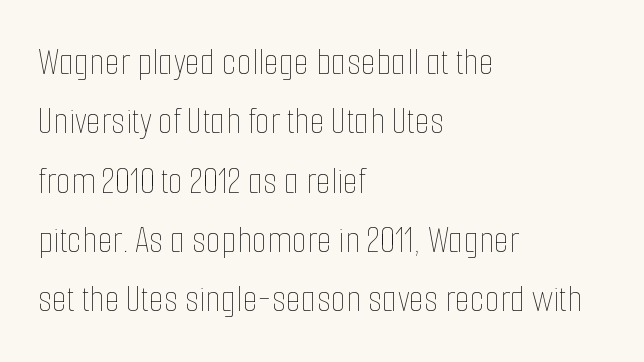
This block has exactly the height ordinary leading produces. The weight tops out at a normal text grade. These lines keep a tight, regular rhythm from letter to letter. The rendering anchors every line to the left-hand side. Posture: vertical. Each row of text sits above clean, open space.
